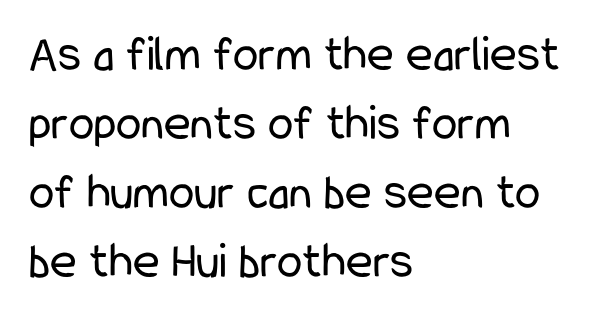
The image shows 51 px regular-weight, condensed sans-serif type, upright; set left-aligned, normal line spacing (1.35x), normal letter spacing, not underlined; low stroke contrast and a medium x-height.
